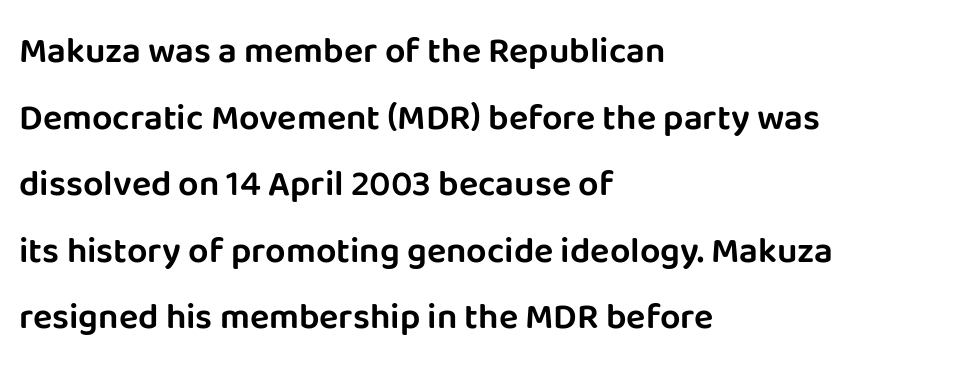
Q: Is the text italic (slanted)? A: No, it is upright.
Q: Is the typeface a serif or a sans-serif typeface? A: Sans-serif.
Q: Is the text underlined? A: No.
Q: How is the paragraph aligned? A: Left-aligned.
Q: Is the spacing between letters normal or unusually wide? A: Normal.
Q: Width (condensed, normal, or wide)? A: Normal.
Q: Stroke contrast? A: Low.
Q: x-height? A: Large.
Q: Monospaced? A: No.
